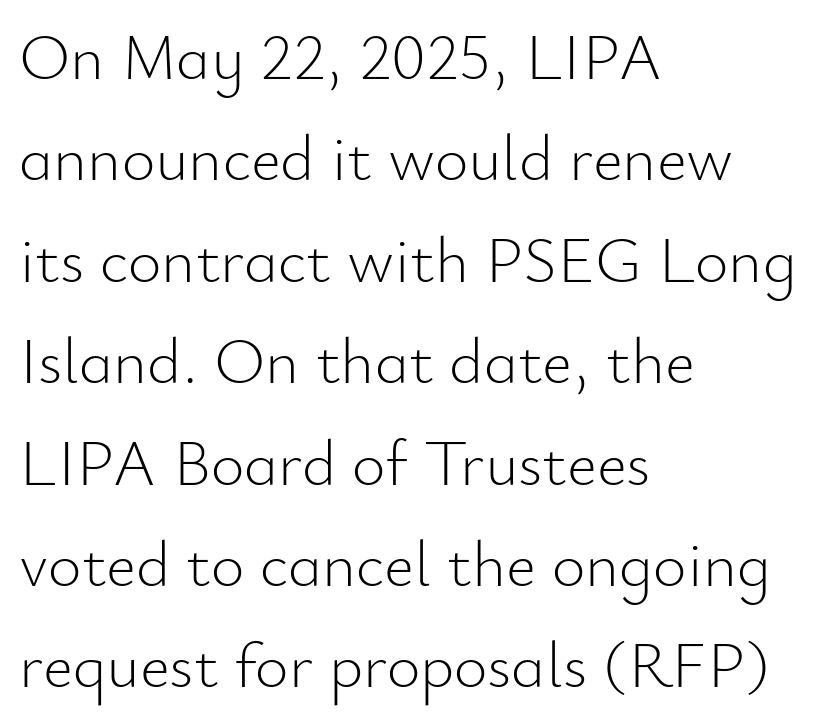
Notice how the stems are strictly vertical — no italics here. Regarding serifs, this sample does without them. You could not count columns in this text — the font is proportionally spaced. Look at the tracking — it's just the regular setting, nothing added. The cut favours lightness, reaching ordinary text weight at its darkest.
